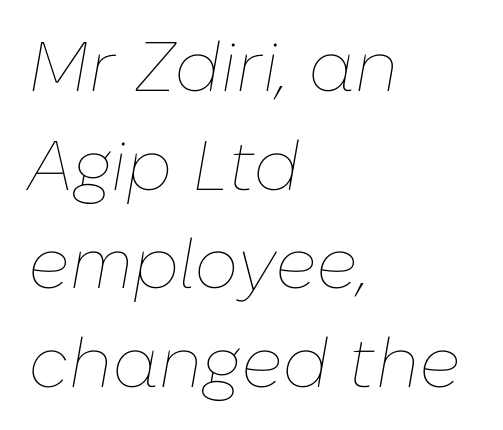
{"italic": "yes", "lean": "right", "slant_degrees": 10, "bold": "no", "weight": "thin", "width": "normal", "stroke_contrast": "low", "x_height": "medium", "monospaced": "no", "underline": "no", "align": "left", "line_spacing": "normal", "line_spacing_ratio": 1.41, "letter_spacing": "normal", "letter_spacing_em": 0.0, "glyph_px": 70}
